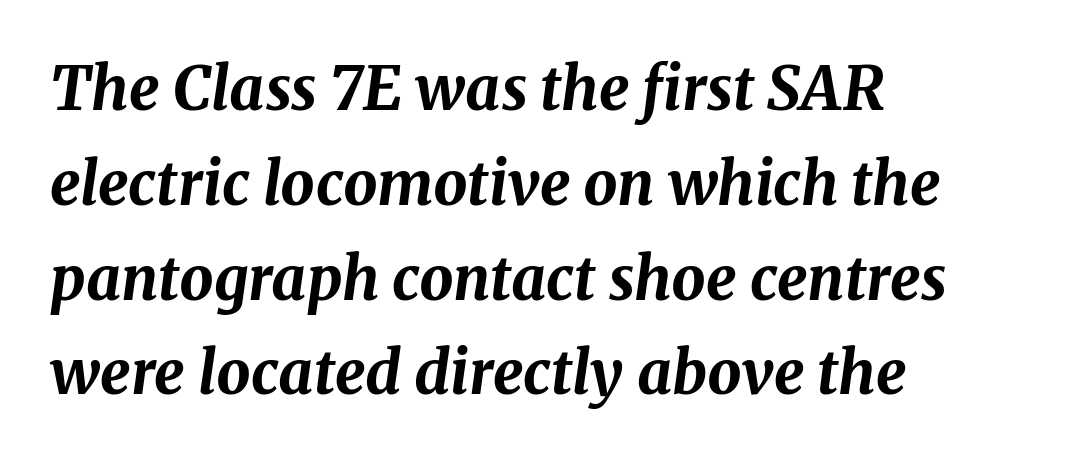
Between one letter and the next there's only the usual sliver of space. Descenders hang freely into open space. The designer left line spacing at the default. Italic: yes, the glyphs are oblique. Caption: multi-line text, flush left, ragged right. Varying glyph widths throughout — classic text-font behaviour.
